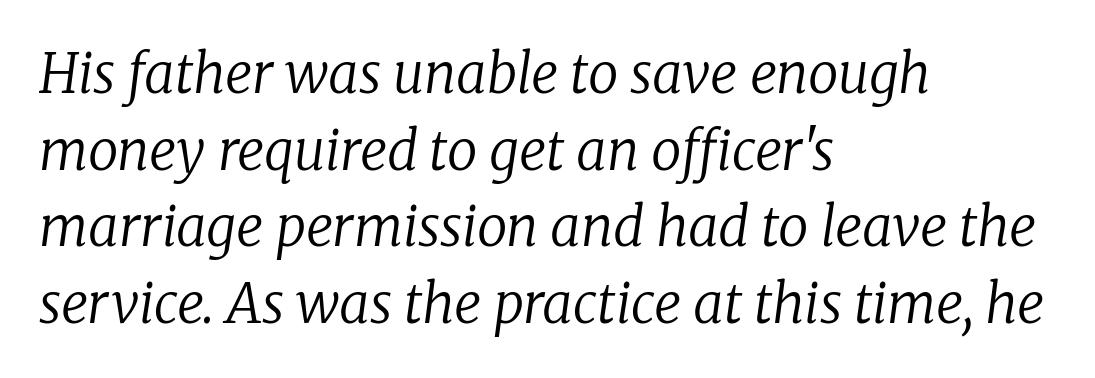
The image shows 54 px regular-weight serif type, italic (leaning right); set left-aligned, normal line spacing (1.42x), normal letter spacing, not underlined; low stroke contrast and a medium x-height.
